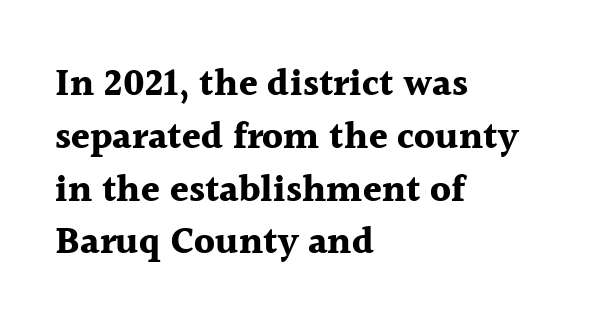
In terms of letterform style, serifs are clearly present. The letters advance in unequal steps, a hallmark of proportional type. Students, this is bold: see how much ink each stroke carries. Which margin do the lines hug? The left one — the right edge is uneven.
